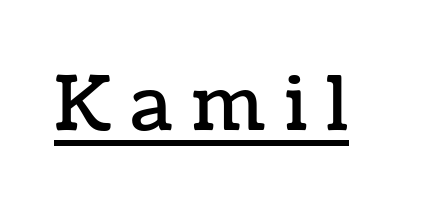
Q: Is the text italic (slanted)? A: No, it is upright.
Q: Is the text underlined? A: Yes.
Q: Is the spacing between letters normal or unusually wide? A: Unusually wide.
Q: Width (condensed, normal, or wide)? A: Normal.
Q: Stroke contrast? A: Low.
Q: x-height? A: Medium.
Q: Monospaced? A: No.
